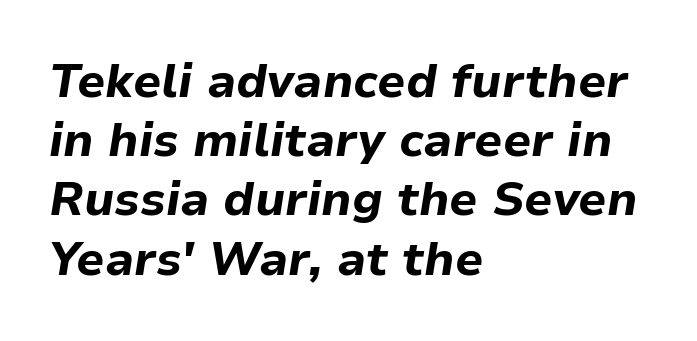
{"italic": "yes", "lean": "right", "slant_degrees": 9, "bold": "yes", "weight": "bold", "width": "normal", "stroke_contrast": "low", "x_height": "medium", "monospaced": "no", "underline": "no", "align": "left", "line_spacing": "normal", "line_spacing_ratio": 1.26, "letter_spacing": "normal", "letter_spacing_em": 0.0, "glyph_px": 47}
